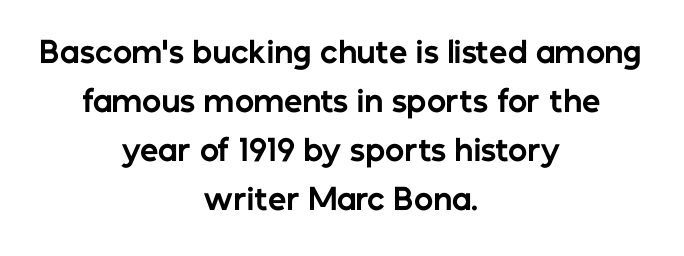
Heft: maximum for text — a bold. Both edges are ragged and mirror each other, which tells us the setting is centered. Is this a fixed-width face? No — the glyphs have proportional, varying widths. Here the glyphs are tracked normally, forming tight word shapes. The specimen omits any rule beneath the text block's lines.
